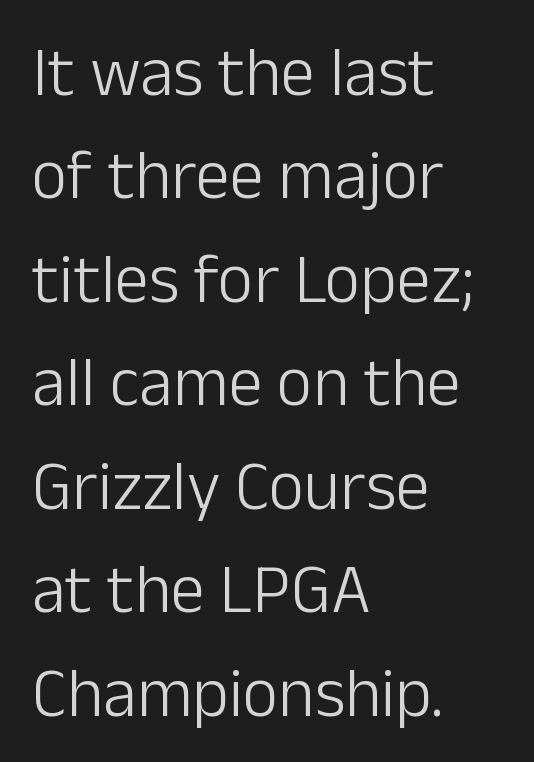
{"serif": "no", "italic": "no", "bold": "no", "weight": "light", "width": "normal", "stroke_contrast": "low", "x_height": "medium", "monospaced": "no", "underline": "no", "align": "left", "line_spacing": "normal", "line_spacing_ratio": 1.5, "letter_spacing": "normal", "letter_spacing_em": 0.0, "glyph_px": 69}
